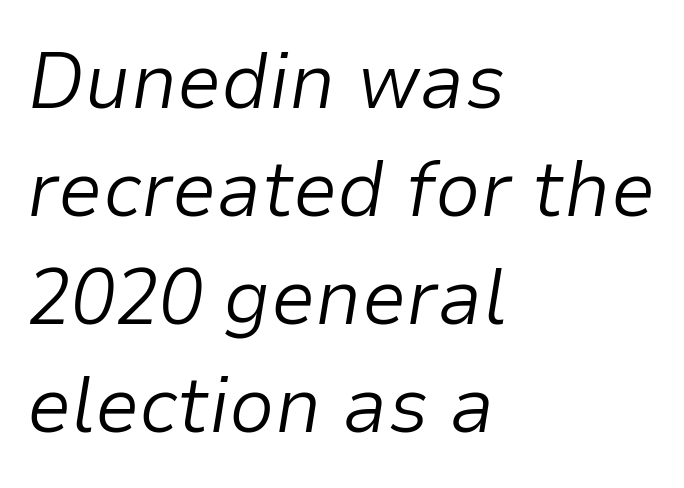
The image shows 80 px light type, italic (leaning right); set left-aligned, normal line spacing (1.35x), normal letter spacing, not underlined; low stroke contrast and a medium x-height.
